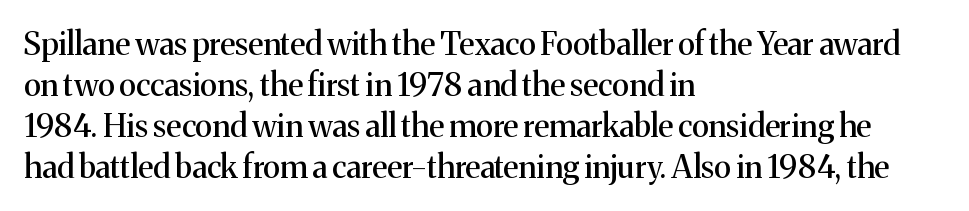
The image shows 31 px serif type, upright; set left-aligned, normal line spacing (1.32x), normal letter spacing, not underlined; medium stroke contrast and a medium x-height.
